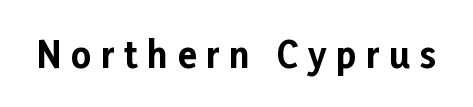
The image shows 35 px bold sans-serif type, upright; set unusually wide letter spacing (+0.27 em), not underlined; low stroke contrast and a medium x-height.
